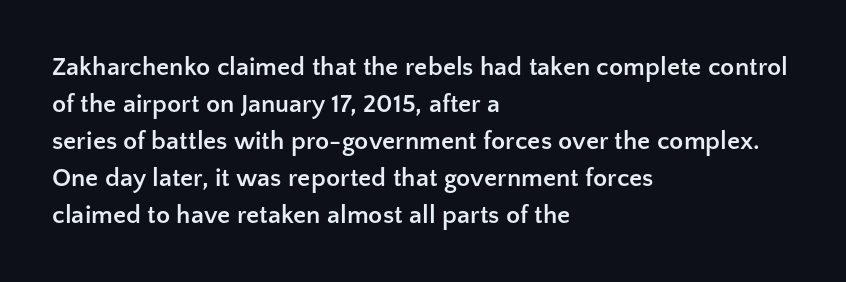
{"italic": "no", "bold": "yes", "underline": "no", "align": "left", "line_spacing": "normal", "line_spacing_ratio": 1.42, "letter_spacing": "normal", "letter_spacing_em": 0.0, "glyph_px": 26}
